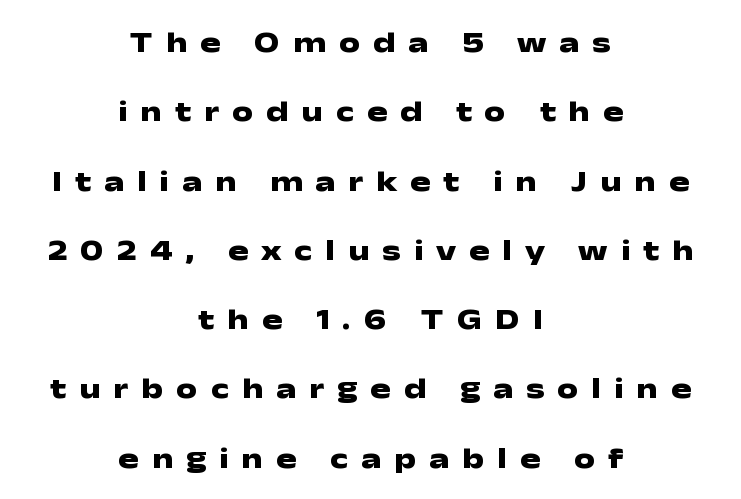
Typeset on center — no edge is straight. The glyphs in this specimen are sans serif. These lines are rendered in a variable-pitch font. The letters are bold, with thick, heavy strokes. Line spacing here is loose. Each word looks stretched out because of the extra space between its letters.
